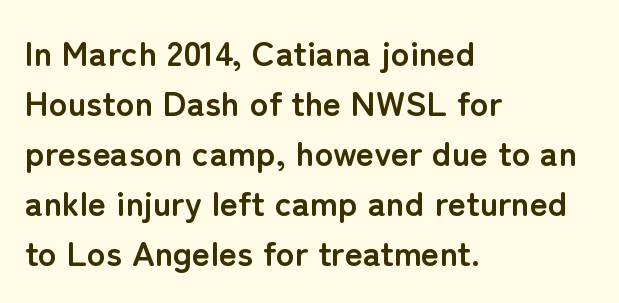
The image shows 35 px semibold sans-serif type, upright; set left-aligned, normal line spacing (1.43x), normal letter spacing, not underlined; low stroke contrast and a medium x-height.
